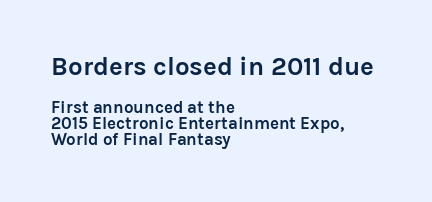
The image shows 26 px bold type, upright; set left-aligned, tight line spacing (0.96x), normal letter spacing, not underlined; the first (top) block is 1.53x larger.
